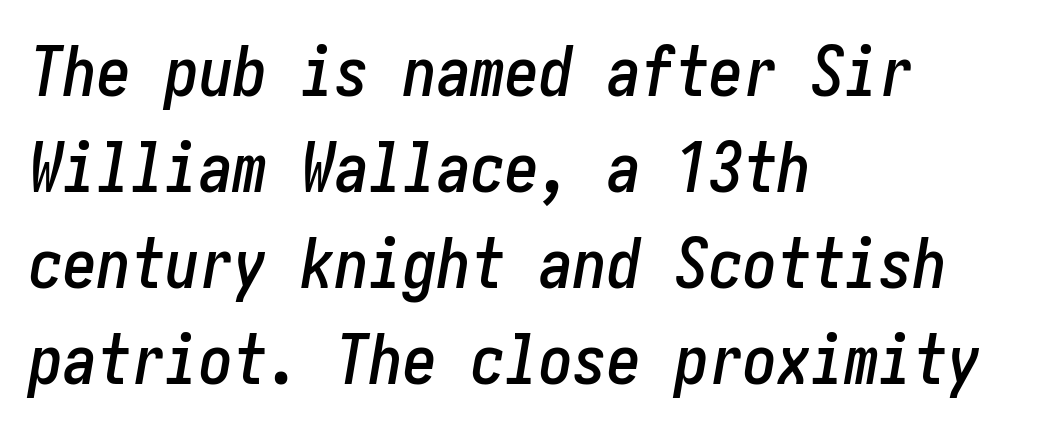
Q: Is the text italic (slanted)? A: Yes, it leans right by about 10 degrees.
Q: Is the text underlined? A: No.
Q: How is the paragraph aligned? A: Left-aligned.
Q: Is the spacing between letters normal or unusually wide? A: Normal.
Q: Is the spacing between lines tight, normal or loose? A: Normal.
Q: Width (condensed, normal, or wide)? A: Condensed.
Q: Stroke contrast? A: Low.
Q: x-height? A: Medium.
